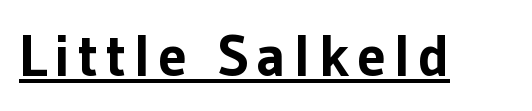
Q: Is the text bold? A: Yes.
Q: Is the text italic (slanted)? A: No, it is upright.
Q: Is the typeface a serif or a sans-serif typeface? A: Sans-serif.
Q: Is the text underlined? A: Yes.
Q: Width (condensed, normal, or wide)? A: Normal.
Q: Stroke contrast? A: Low.
Q: x-height? A: Medium.
Q: Monospaced? A: No.
